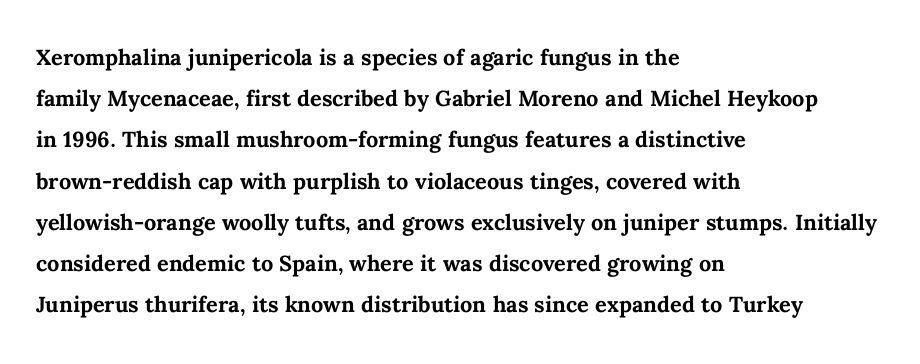
Varying glyph widths throughout — classic text-font behaviour. Each new line begins a customary step beneath the previous one. Every character sits straight up, as roman type does. These lines stack with their left ends in a neat column. The space beneath each line is pristine and unruled.
